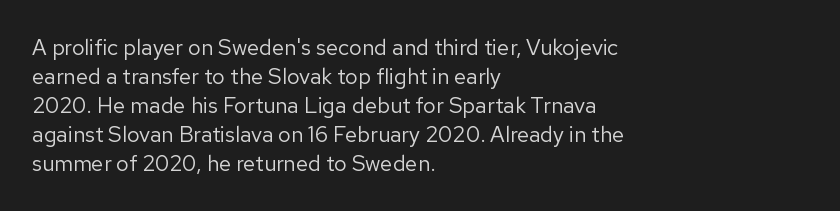
Q: Is the text bold? A: No.
Q: Is the text italic (slanted)? A: No, it is upright.
Q: Is the text underlined? A: No.
Q: How is the paragraph aligned? A: Left-aligned.
Q: Is the spacing between letters normal or unusually wide? A: Normal.
Q: Is the spacing between lines tight, normal or loose? A: Normal.
